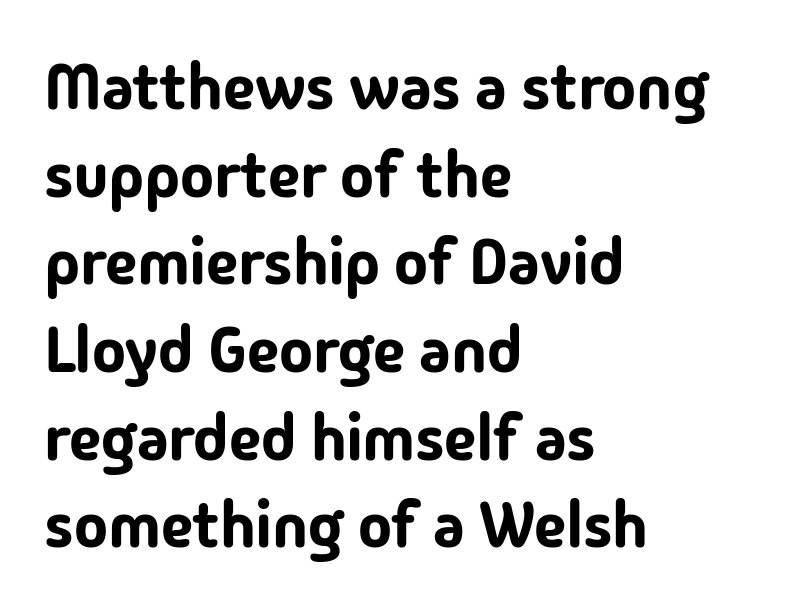
{"serif": "no", "italic": "no", "width": "normal", "stroke_contrast": "low", "x_height": "medium", "monospaced": "no", "underline": "no", "align": "left", "line_spacing": "normal", "line_spacing_ratio": 1.37, "letter_spacing": "normal", "letter_spacing_em": 0.0, "glyph_px": 64}
